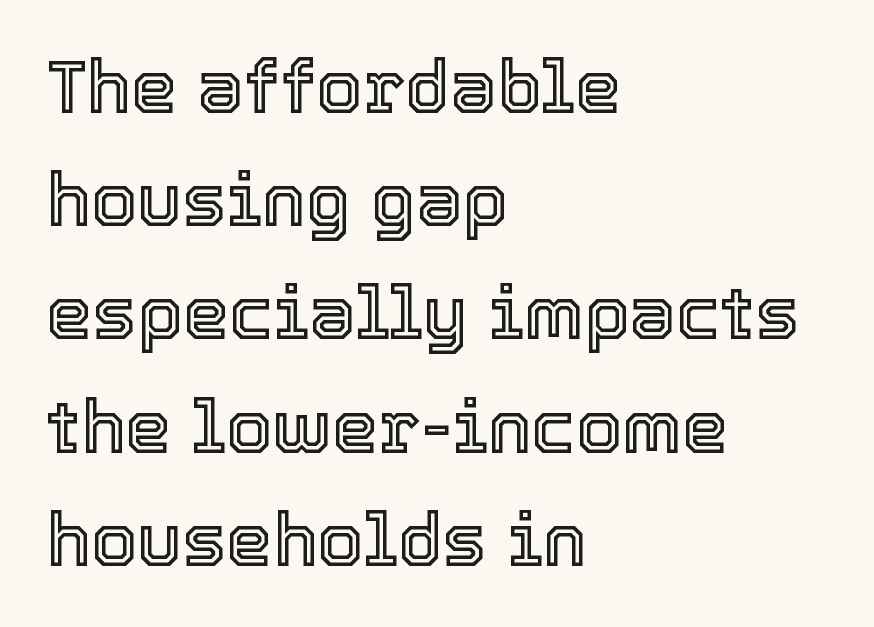
Q: Is the text italic (slanted)? A: No, it is upright.
Q: Is the text underlined? A: No.
Q: How is the paragraph aligned? A: Left-aligned.
Q: Is the spacing between letters normal or unusually wide? A: Normal.
Q: Is the spacing between lines tight, normal or loose? A: Normal.
Q: Width (condensed, normal, or wide)? A: Normal.
Q: x-height? A: Medium.
Q: Monospaced? A: No.
